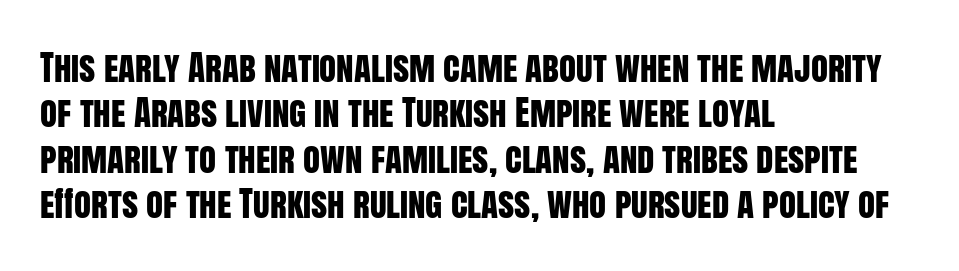
The image shows 35 px condensed sans-serif type, upright; set left-aligned, normal line spacing (1.3x), normal letter spacing, not underlined; low stroke contrast and a large x-height.
